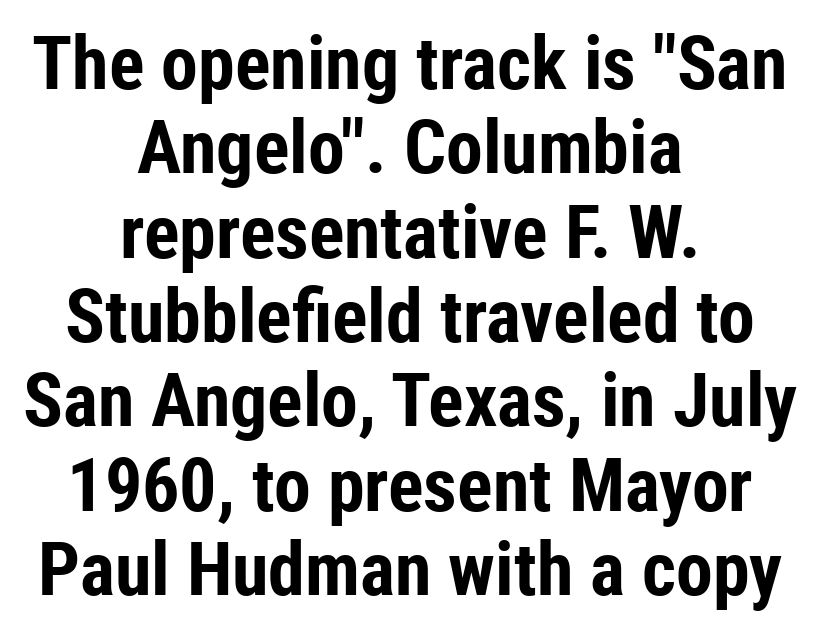
The font family rendered here belongs to the sans-serif group. Every stem runs plumb, perpendicular to the baseline. Every row of glyphs is offset so its center matches the block's center. Here the glyphs are tracked normally, forming tight word shapes.
